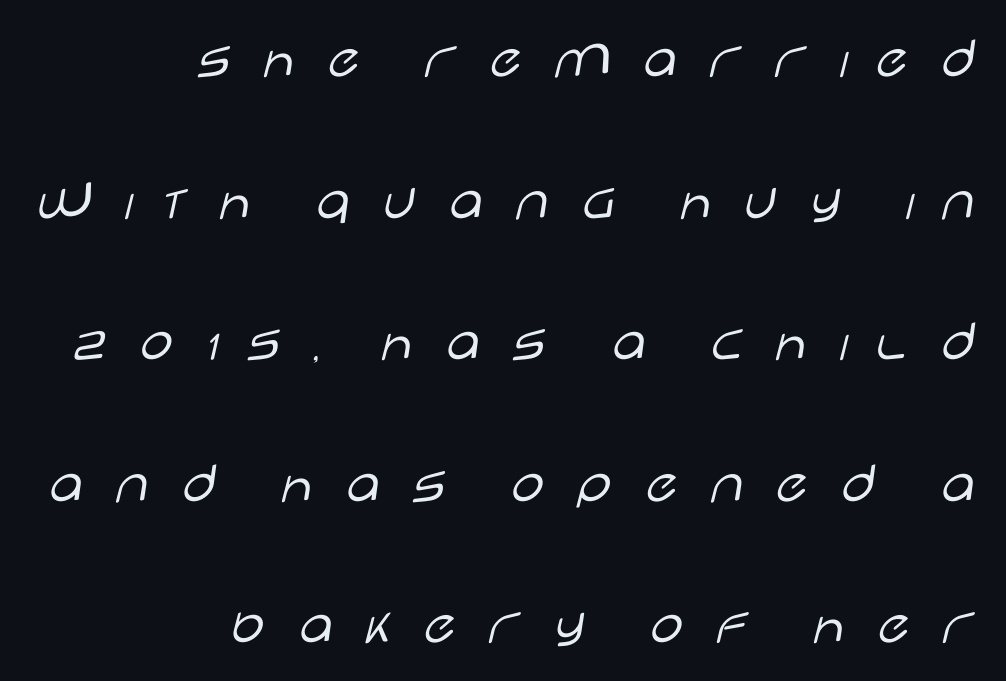
{"serif": "no", "bold": "no", "weight": "light", "width": "wide", "stroke_contrast": "low", "x_height": "large", "monospaced": "no", "underline": "no", "align": "right", "line_spacing": "loose", "line_spacing_ratio": 2.36, "letter_spacing": "wide", "letter_spacing_em": 0.4, "glyph_px": 60}
